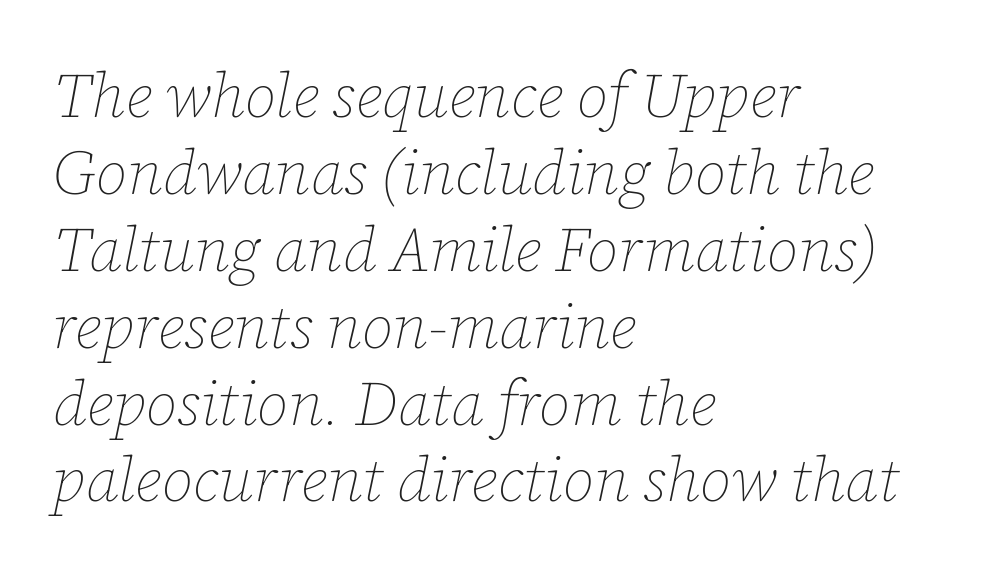
The image shows 62 px thin type, italic (leaning right); set left-aligned, line spacing 1.24x, normal letter spacing, not underlined; low stroke contrast and a medium x-height.
